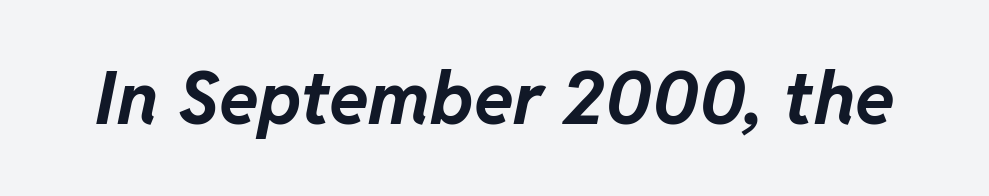
Letter spacing: default. Here the designer chose a conventional face with non-uniform glyph widths. Italic: yes, the glyphs are oblique. Decoration check: the copy has no underline. A full-strength bold gives these letters their thick strokes.
